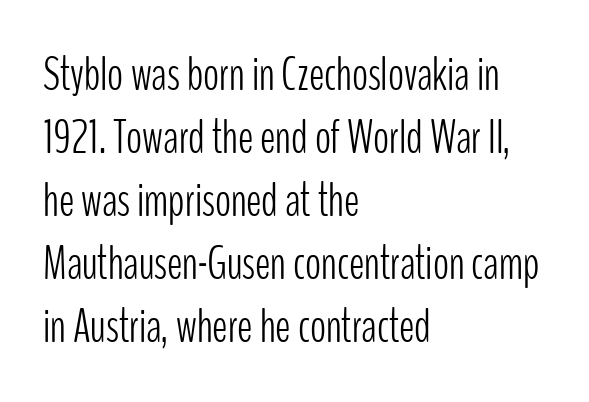
Q: Is the text bold? A: No.
Q: Is the text italic (slanted)? A: No, it is upright.
Q: Is the typeface a serif or a sans-serif typeface? A: Sans-serif.
Q: Is the text underlined? A: No.
Q: How is the paragraph aligned? A: Left-aligned.
Q: Is the spacing between letters normal or unusually wide? A: Normal.
Q: Is the spacing between lines tight, normal or loose? A: Normal.
Q: Width (condensed, normal, or wide)? A: Condensed.
Q: Stroke contrast? A: Low.
Q: x-height? A: Medium.
Q: Monospaced? A: No.
